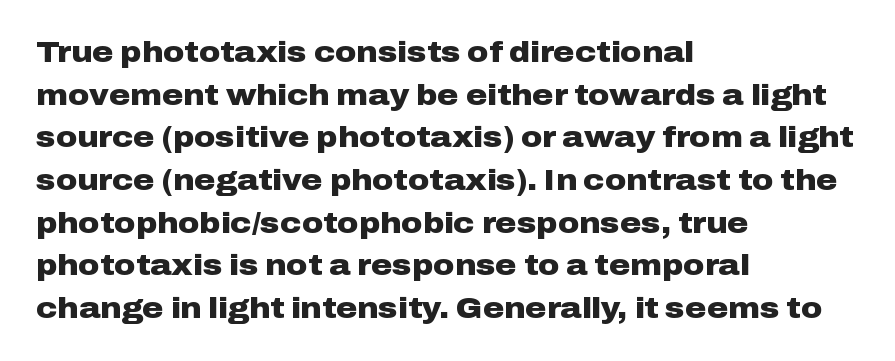
{"serif": "no", "italic": "no", "bold": "yes", "weight": "heavy", "width": "wide", "stroke_contrast": "low", "x_height": "medium", "monospaced": "no", "underline": "no", "align": "left", "line_spacing": "normal", "line_spacing_ratio": 1.47, "letter_spacing": "normal", "letter_spacing_em": 0.0, "glyph_px": 29}
